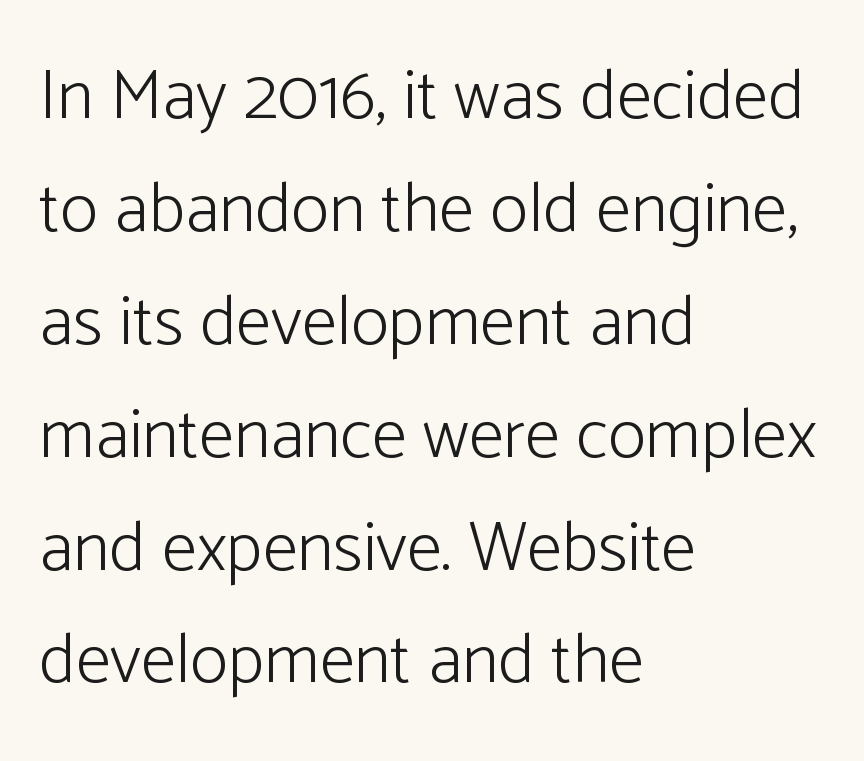
The image shows 71 px light sans-serif type, upright; set left-aligned, normal line spacing (1.59x), normal letter spacing, not underlined; low stroke contrast and a medium x-height.
